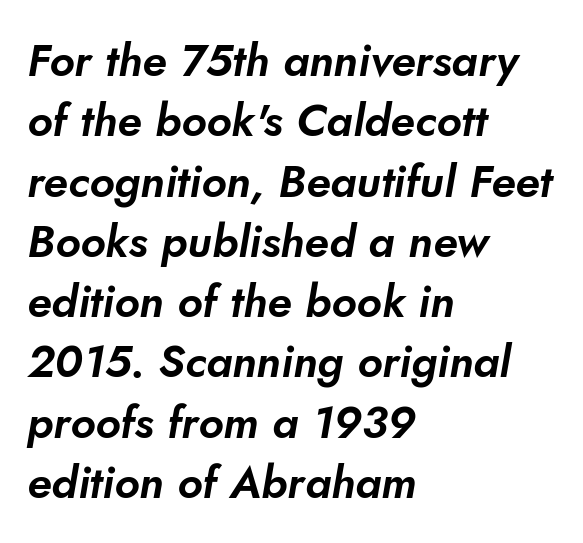
The image shows 45 px sans-serif type; set left-aligned, normal line spacing (1.34x), normal letter spacing, not underlined; low stroke contrast and a small x-height.
